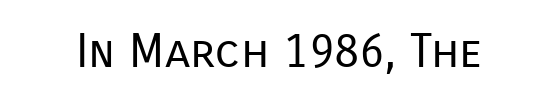
Check under the words: just untouched page. Compared with typical body copy, the letter spacing here is the same. A typesetter would call this proportional, since set widths differ per character. Vertical stems look standard width or narrower in stroke.
